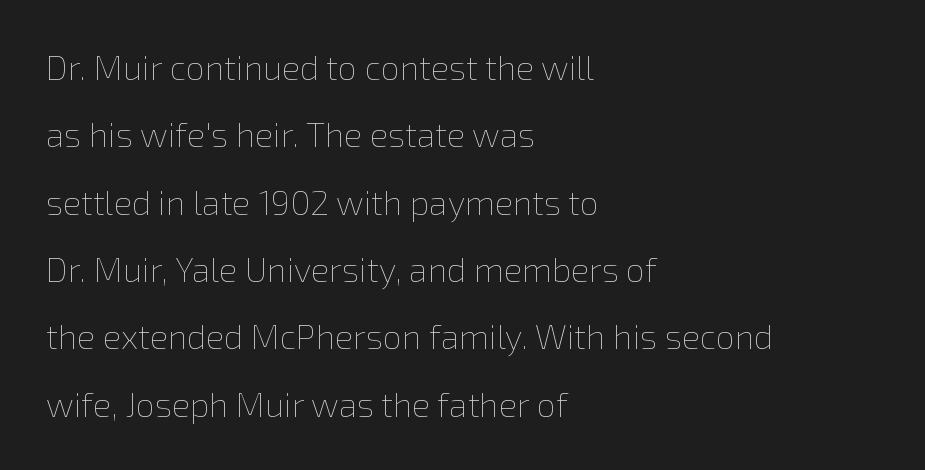
Q: Is the text bold? A: No.
Q: Is the text italic (slanted)? A: No, it is upright.
Q: Is the text underlined? A: No.
Q: How is the paragraph aligned? A: Left-aligned.
Q: Is the spacing between letters normal or unusually wide? A: Normal.
Q: Is the spacing between lines tight, normal or loose? A: Loose.
Q: Width (condensed, normal, or wide)? A: Normal.
Q: Stroke contrast? A: Low.
Q: x-height? A: Medium.
Q: Monospaced? A: No.
